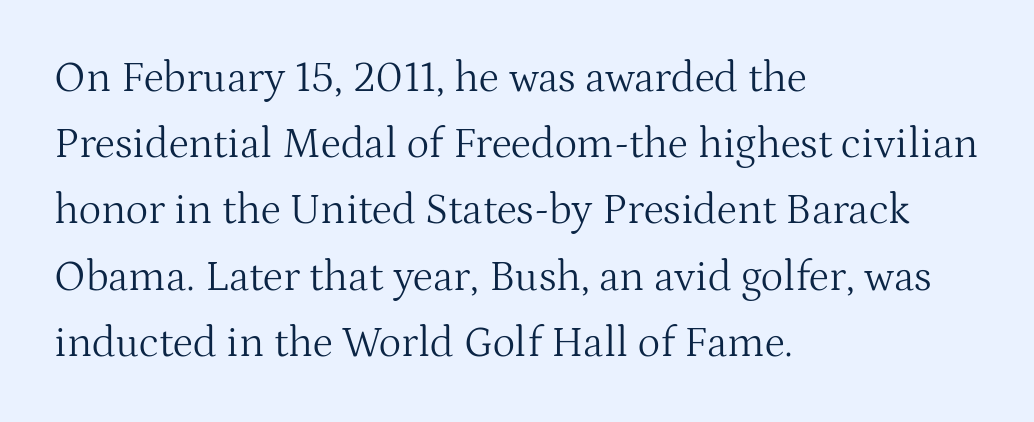
{"serif": "yes", "italic": "no", "bold": "no", "weight": "light", "width": "normal", "stroke_contrast": "medium", "x_height": "medium", "monospaced": "no", "underline": "no", "align": "left", "line_spacing": "normal", "line_spacing_ratio": 1.54, "letter_spacing": "normal", "letter_spacing_em": 0.0, "glyph_px": 43}
